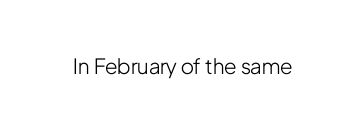
The passage shown is not underscored anywhere. The font's upright variant was chosen for this text. Stems here are at most as thick as an everyday book face. Observe the ordinary spacing: letters are neighbours, not strangers.
